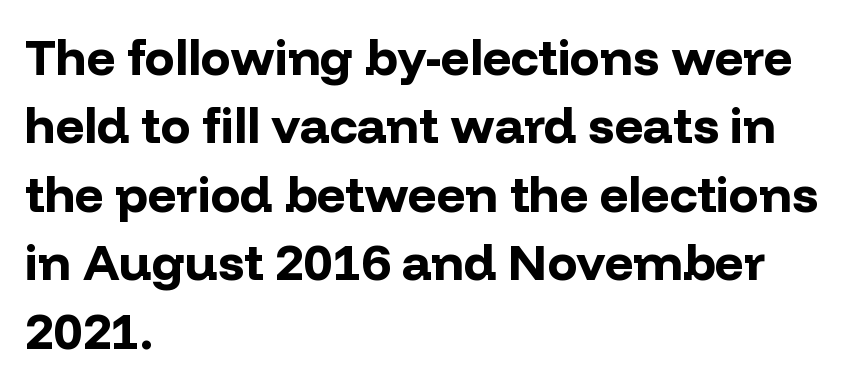
Q: Is the text bold? A: Yes.
Q: Is the text italic (slanted)? A: No, it is upright.
Q: Is the typeface a serif or a sans-serif typeface? A: Sans-serif.
Q: Is the text underlined? A: No.
Q: How is the paragraph aligned? A: Left-aligned.
Q: Is the spacing between letters normal or unusually wide? A: Normal.
Q: Is the spacing between lines tight, normal or loose? A: Normal.
Q: Width (condensed, normal, or wide)? A: Normal.
Q: Stroke contrast? A: Low.
Q: x-height? A: Medium.
Q: Monospaced? A: No.
